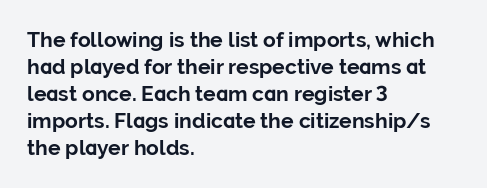
{"italic": "no", "bold": "yes", "underline": "no", "align": "left", "line_spacing": "normal", "line_spacing_ratio": 1.29, "letter_spacing": "normal", "letter_spacing_em": 0.0, "glyph_px": 21}
